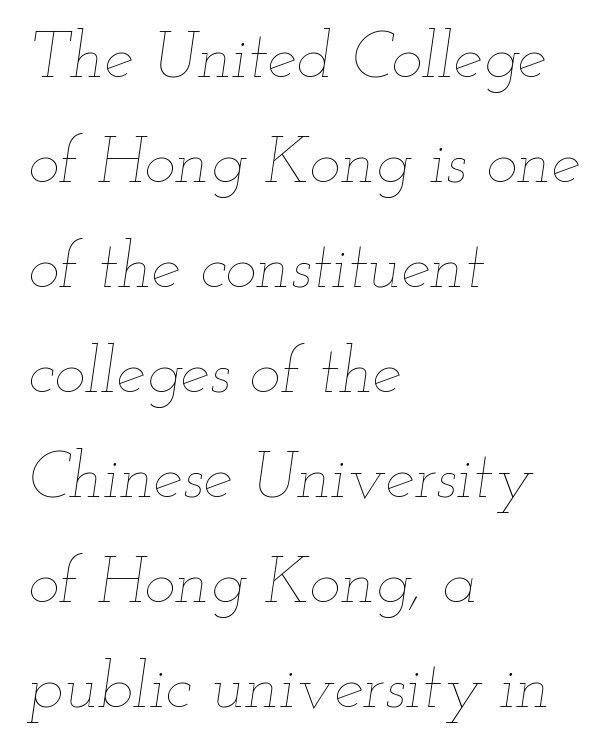
The image shows 66 px thin, wide type, italic (leaning right); set left-aligned, normal line spacing (1.59x), normal letter spacing, not underlined; low stroke contrast and a small x-height.
